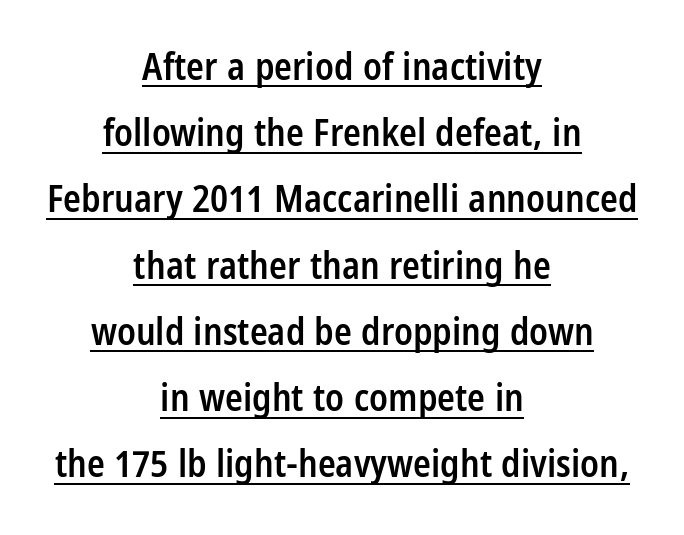
Nope, no serifs anywhere on these letters. Weight: semibold (demi). Underlining? Definitely there. Is this a fixed-width face? No — the glyphs have proportional, varying widths.
